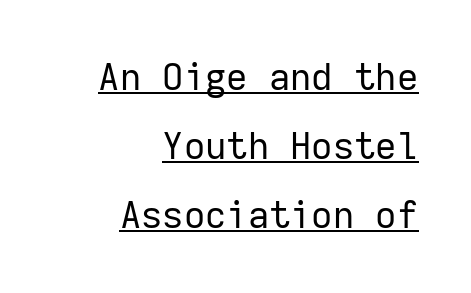
Q: Is the text bold? A: No.
Q: Is the text italic (slanted)? A: No, it is upright.
Q: Is the typeface a serif or a sans-serif typeface? A: Sans-serif.
Q: Is the text underlined? A: Yes.
Q: How is the paragraph aligned? A: Right-aligned.
Q: Is the spacing between letters normal or unusually wide? A: Normal.
Q: Width (condensed, normal, or wide)? A: Normal.
Q: Stroke contrast? A: Low.
Q: x-height? A: Medium.
Q: Monospaced? A: Yes.
